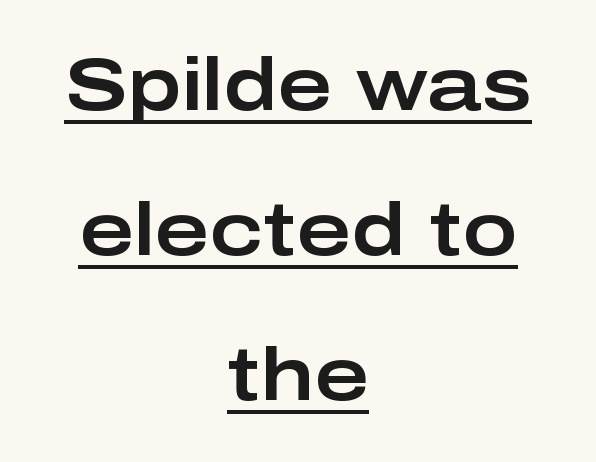
The image shows 74 px wide sans-serif type, upright; set centered, loose line spacing (1.96x), normal letter spacing, underlined; low stroke contrast and a medium x-height.
